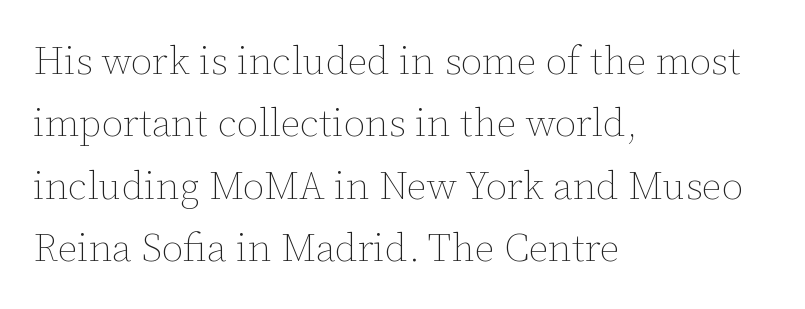
{"italic": "no", "bold": "no", "weight": "thin", "width": "normal", "stroke_contrast": "low", "x_height": "medium", "monospaced": "no", "underline": "no", "align": "left", "line_spacing": "normal", "line_spacing_ratio": 1.6, "letter_spacing": "normal", "letter_spacing_em": 0.0, "glyph_px": 39}
